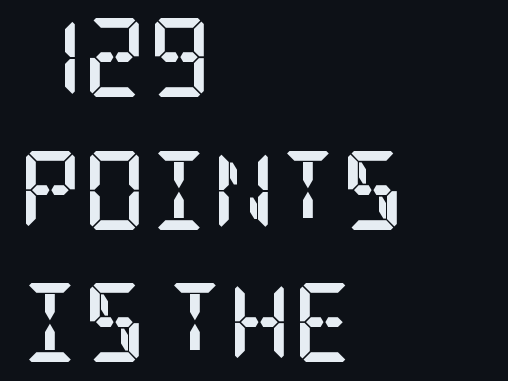
{"serif": "yes", "italic": "no", "bold": "yes", "weight": "semibold", "width": "condensed", "stroke_contrast": "low", "x_height": "large", "underline": "no", "align": "left", "line_spacing": "normal", "line_spacing_ratio": 1.68, "letter_spacing": "normal", "letter_spacing_em": 0.0, "glyph_px": 79}
